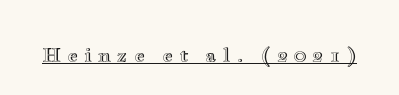
The image shows 20 px text type, upright; set unusually wide letter spacing (+0.31 em), underlined.
